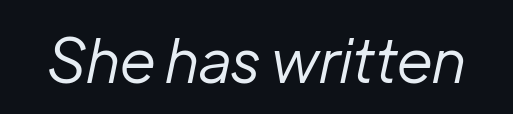
Q: Is the text bold? A: No.
Q: Is the text italic (slanted)? A: Yes, it leans right by about 12 degrees.
Q: Is the text underlined? A: No.
Q: Is the spacing between letters normal or unusually wide? A: Normal.
Q: Width (condensed, normal, or wide)? A: Normal.
Q: Stroke contrast? A: Low.
Q: x-height? A: Medium.
Q: Monospaced? A: No.
